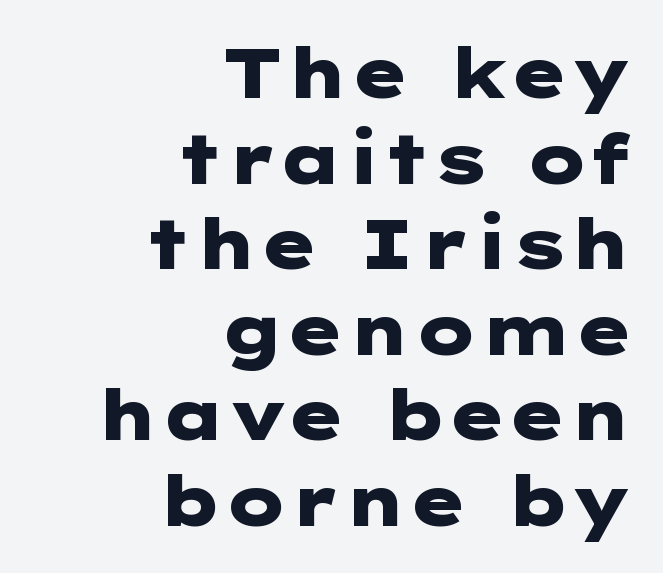
This rendering leaves character spacing at its baseline value. Has an underline been added? It has not. Examine the stroke ends and you'll find no serifs. Style check: upright. The glyphs have the mass of a bold cut. The paragraph shown leans on its right margin.
